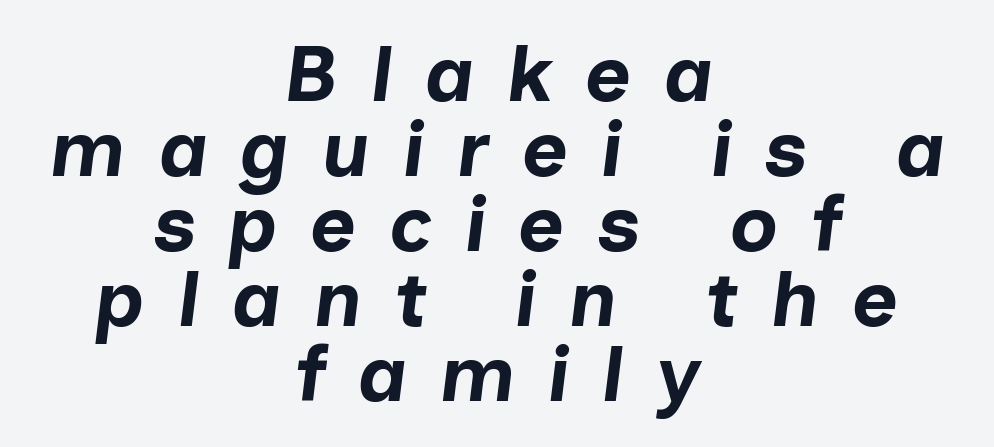
Q: Is the text bold? A: Yes.
Q: Is the text italic (slanted)? A: Yes, it leans right by about 7 degrees.
Q: Is the text underlined? A: No.
Q: How is the paragraph aligned? A: Centered.
Q: Is the spacing between letters normal or unusually wide? A: Unusually wide.
Q: Is the spacing between lines tight, normal or loose? A: Tight.
Q: Width (condensed, normal, or wide)? A: Normal.
Q: Stroke contrast? A: Low.
Q: x-height? A: Medium.
Q: Monospaced? A: No.
